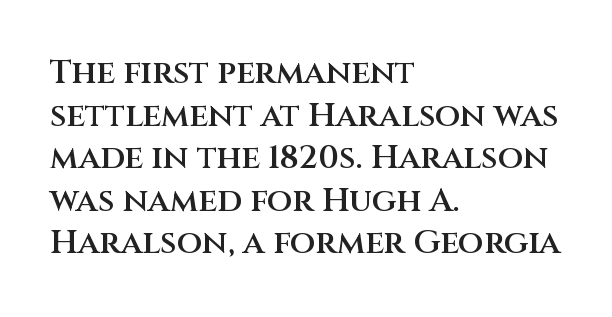
{"serif": "no", "italic": "no", "bold": "semi", "weight": "semibold", "width": "normal", "stroke_contrast": "medium", "x_height": "large", "monospaced": "no", "underline": "no", "align": "left", "line_spacing": "normal", "line_spacing_ratio": 1.29, "letter_spacing": "normal", "letter_spacing_em": 0.0, "glyph_px": 33}
